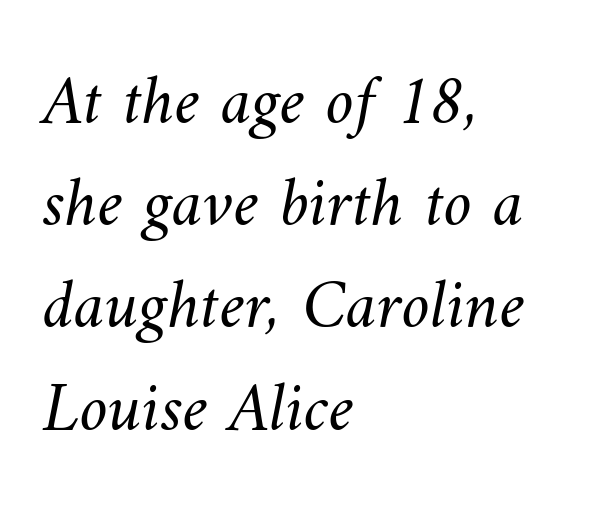
{"bold": "no", "weight": "light", "width": "normal", "stroke_contrast": "medium", "x_height": "small", "monospaced": "no", "underline": "no", "align": "left", "line_spacing": "normal", "line_spacing_ratio": 1.44, "letter_spacing": "normal", "letter_spacing_em": 0.0, "glyph_px": 71}
